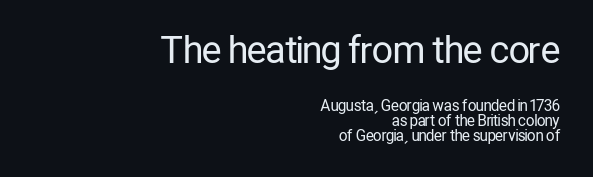
The image shows 37 px regular-weight, condensed sans-serif type, upright; set right-aligned, tight line spacing (0.99x), normal letter spacing, not underlined; the first (top) block is 2.47x larger; low stroke contrast and a medium x-height.
